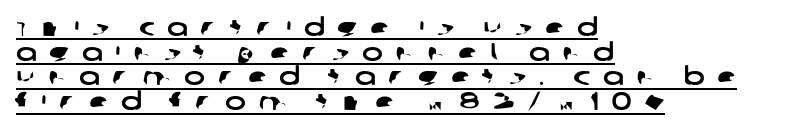
{"underline": "yes", "align": "left", "line_spacing": "tight", "line_spacing_ratio": 0.99, "letter_spacing": "wide", "letter_spacing_em": 0.5, "glyph_px": 25}
